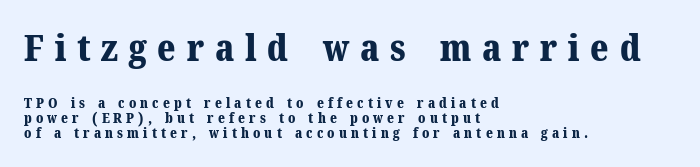
{"serif": "yes", "italic": "no", "bold": "yes", "weight": "bold", "width": "normal", "stroke_contrast": "medium", "x_height": "medium", "monospaced": "no", "underline": "no", "align": "left", "line_spacing": "tight", "line_spacing_ratio": 1.08, "letter_spacing": "wide", "letter_spacing_em": 0.29, "larger_block": "first", "size_ratio": 2.64, "glyph_px": 37}
